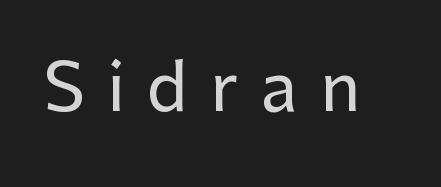
The image shows 66 px sans-serif type, upright; set unusually wide letter spacing (+0.34 em), not underlined; low stroke contrast and a medium x-height.
